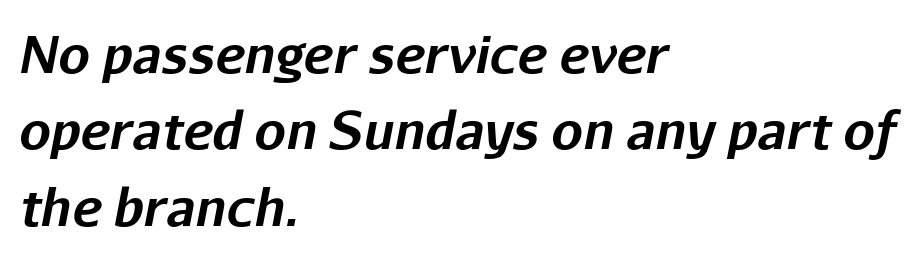
As a designer I'd log this as weight 700, bold. What's the leading like? Ordinary, nothing unusual. The face used here is rendered with its standard letterfit. Letters rest on an invisible, unmarked baseline. The passage shown is typed in a proportional face where columns would drift.
